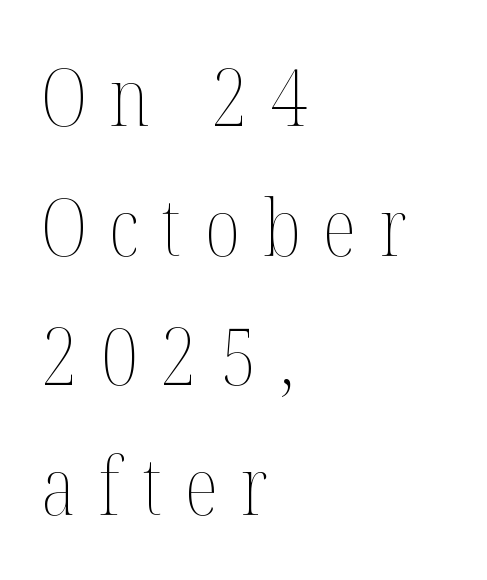
The image shows 79 px thin, condensed type, upright; set left-aligned, normal line spacing (1.64x), unusually wide letter spacing (+0.29 em), not underlined; medium stroke contrast and a medium x-height.
